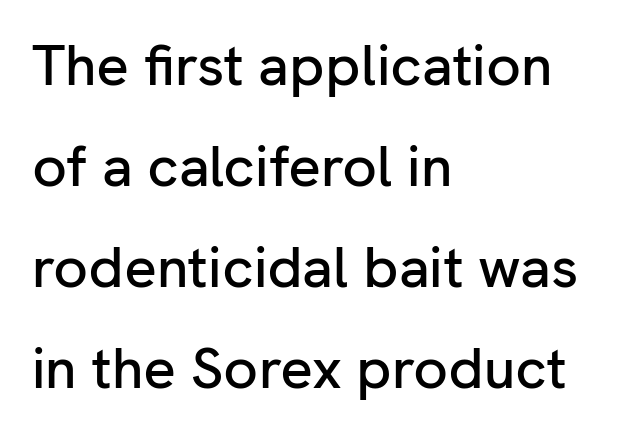
{"serif": "no", "italic": "no", "width": "normal", "stroke_contrast": "low", "x_height": "medium", "monospaced": "no", "underline": "no", "align": "left", "line_spacing_ratio": 1.77, "letter_spacing": "normal", "letter_spacing_em": 0.0, "glyph_px": 57}
